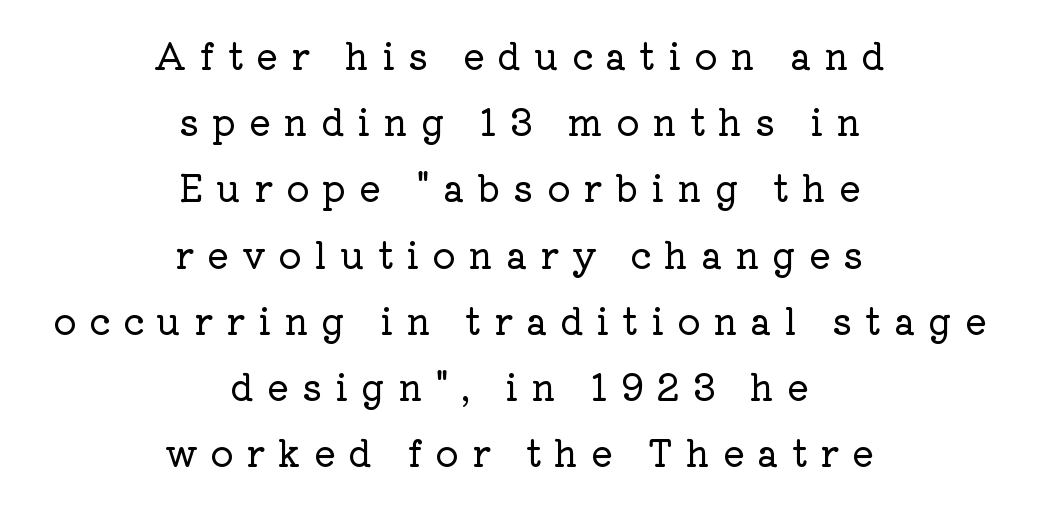
Q: Is the text italic (slanted)? A: No, it is upright.
Q: Is the typeface a serif or a sans-serif typeface? A: Serif.
Q: Is the text underlined? A: No.
Q: How is the paragraph aligned? A: Centered.
Q: Is the spacing between letters normal or unusually wide? A: Unusually wide.
Q: Width (condensed, normal, or wide)? A: Normal.
Q: Stroke contrast? A: Low.
Q: x-height? A: Medium.
Q: Monospaced? A: No.
